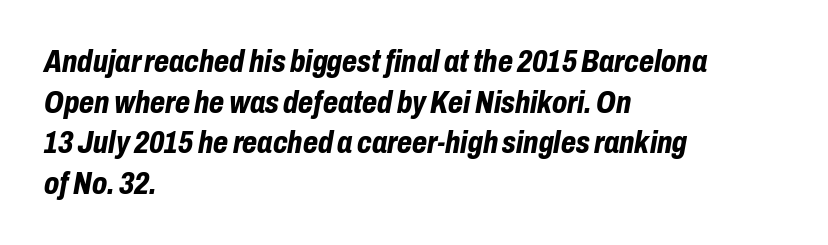
Typesetter's note: full bold, strokes at maximum text heaviness. It's the slanting kind of type. A typesetter would call this zero additional tracking. Varying glyph widths throughout — classic text-font behaviour.
